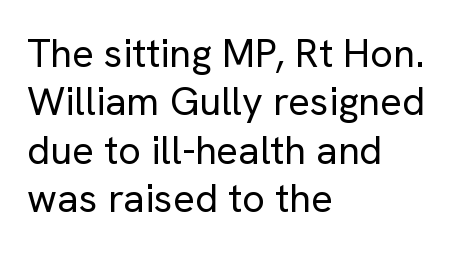
{"serif": "no", "italic": "no", "bold": "no", "weight": "regular", "width": "normal", "stroke_contrast": "low", "x_height": "medium", "monospaced": "no", "underline": "no", "align": "left", "line_spacing_ratio": 1.21, "letter_spacing": "normal", "letter_spacing_em": 0.0, "glyph_px": 40}
